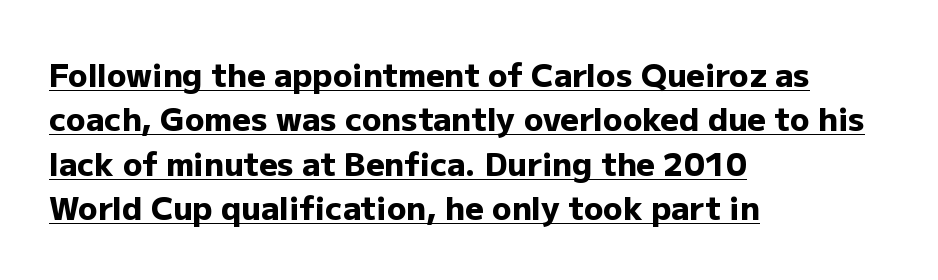
The image shows 32 px heavy sans-serif type, upright; set left-aligned, normal line spacing (1.39x), normal letter spacing, underlined; low stroke contrast and a medium x-height.
